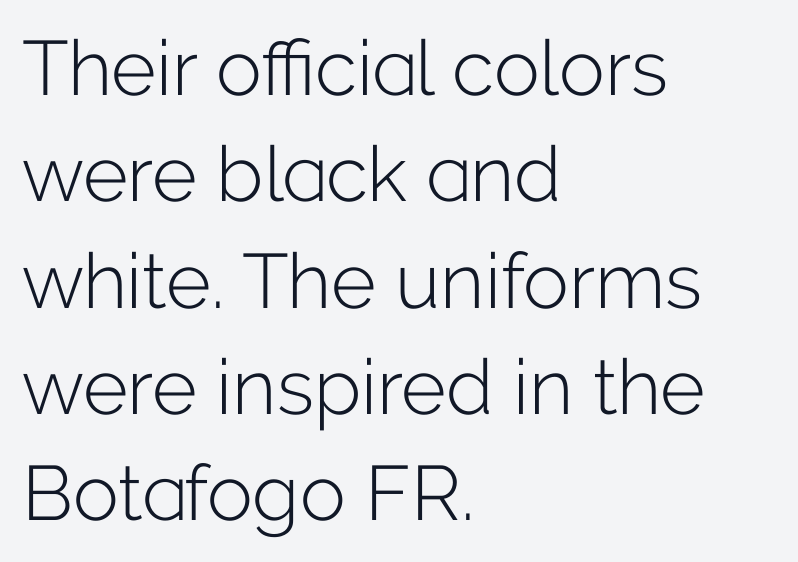
The passage shown is typed in a proportional face where columns would drift. No word sits above an underline. The paragraph has a hard left edge and a soft right edge. Grotesque or geometric, the face here clearly has no serifs. A normal amount of white space separates one row of letters from the next.
